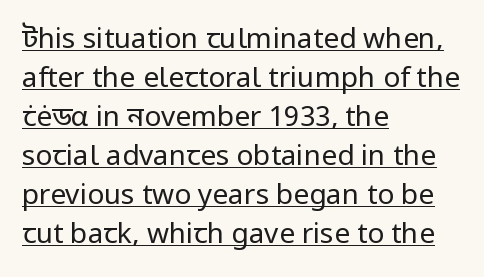
The leading is moderate, giving the passage an even texture. Do the characters align in a grid? No, the font is proportional. The string is rendered with underlining switched on. Leftover space on each line is placed entirely after the last word.
